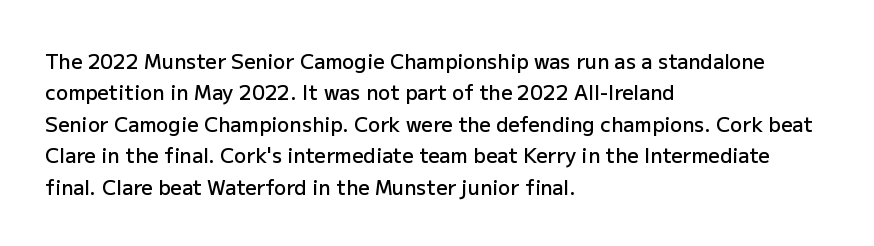
Q: Is the text bold? A: Semi-bold.
Q: Is the text italic (slanted)? A: No, it is upright.
Q: Is the text underlined? A: No.
Q: How is the paragraph aligned? A: Left-aligned.
Q: Is the spacing between letters normal or unusually wide? A: Normal.
Q: Is the spacing between lines tight, normal or loose? A: Normal.
